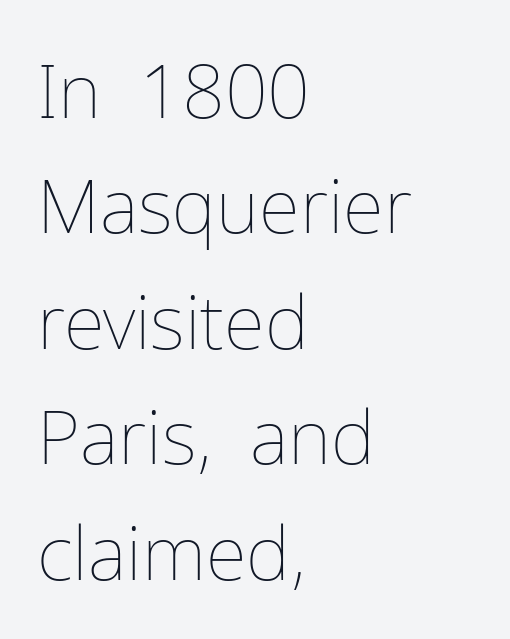
{"italic": "no", "bold": "no", "weight": "thin", "width": "normal", "stroke_contrast": "low", "x_height": "medium", "monospaced": "no", "underline": "no", "align": "left", "line_spacing": "normal", "line_spacing_ratio": 1.54, "letter_spacing": "normal", "letter_spacing_em": 0.0, "glyph_px": 75}
